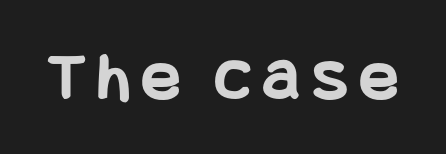
Q: Is the text bold? A: Yes.
Q: Is the text italic (slanted)? A: No, it is upright.
Q: Is the typeface a serif or a sans-serif typeface? A: Sans-serif.
Q: Is the text underlined? A: No.
Q: Width (condensed, normal, or wide)? A: Condensed.
Q: Stroke contrast? A: Low.
Q: x-height? A: Large.
